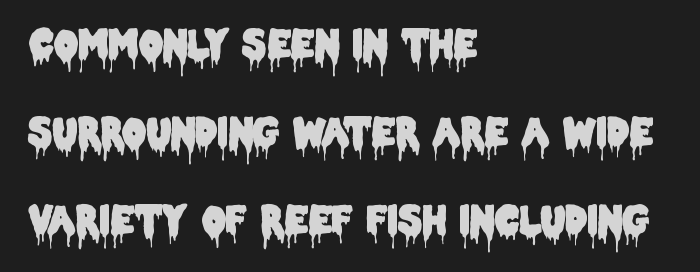
{"serif": "no", "italic": "no", "width": "condensed", "stroke_contrast": "low", "x_height": "large", "monospaced": "no", "underline": "no", "align": "left", "line_spacing": "loose", "line_spacing_ratio": 2.32, "letter_spacing": "normal", "letter_spacing_em": 0.0, "glyph_px": 38}
